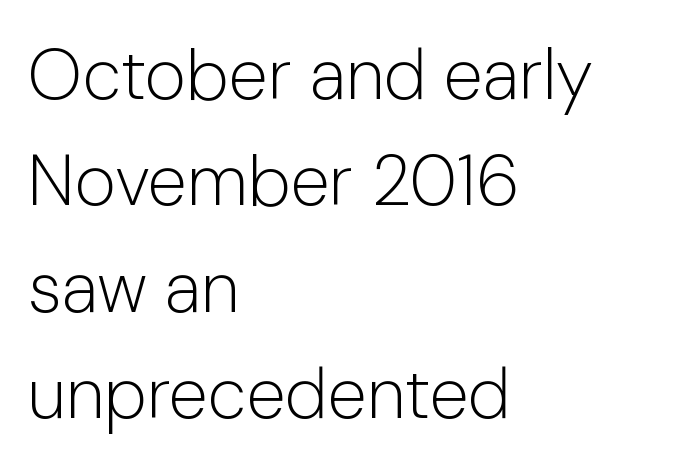
Q: Is the text bold? A: No.
Q: Is the text italic (slanted)? A: No, it is upright.
Q: Is the typeface a serif or a sans-serif typeface? A: Sans-serif.
Q: Is the text underlined? A: No.
Q: How is the paragraph aligned? A: Left-aligned.
Q: Is the spacing between letters normal or unusually wide? A: Normal.
Q: Is the spacing between lines tight, normal or loose? A: Normal.
Q: Width (condensed, normal, or wide)? A: Normal.
Q: Stroke contrast? A: Low.
Q: x-height? A: Medium.
Q: Monospaced? A: No.
